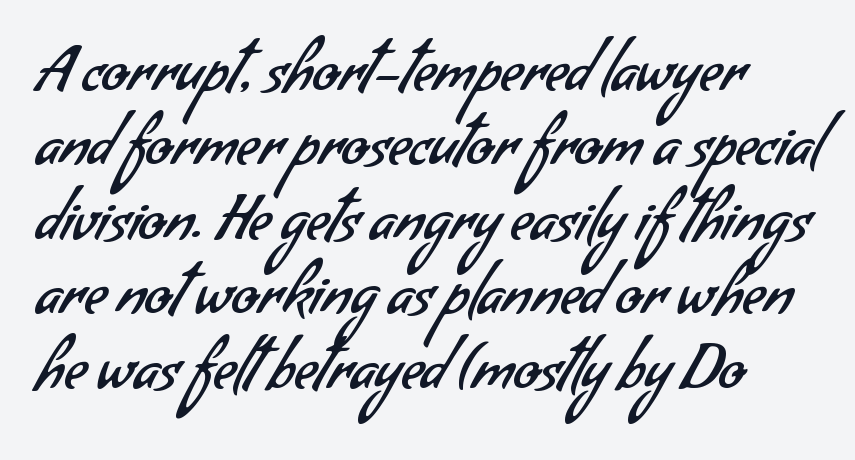
{"serif": "no", "bold": "no", "weight": "regular", "width": "normal", "stroke_contrast": "low", "x_height": "small", "monospaced": "no", "underline": "no", "line_spacing_ratio": 1.22, "letter_spacing": "normal", "letter_spacing_em": 0.0, "glyph_px": 61}
